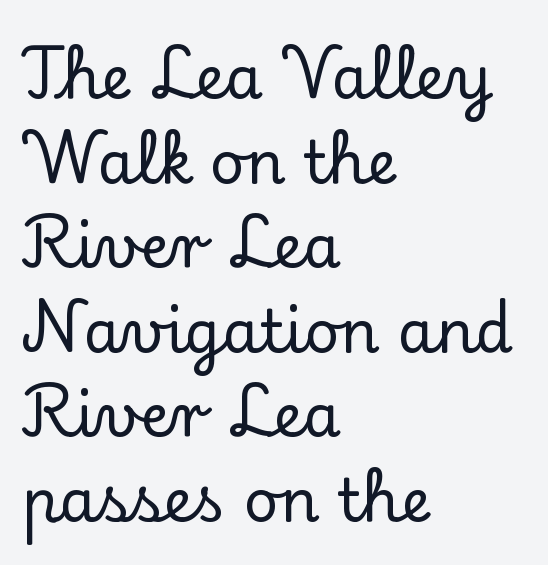
Q: Is the text italic (slanted)? A: No, it is upright.
Q: Is the typeface a serif or a sans-serif typeface? A: Serif.
Q: Is the text underlined? A: No.
Q: How is the paragraph aligned? A: Left-aligned.
Q: Is the spacing between letters normal or unusually wide? A: Normal.
Q: Is the spacing between lines tight, normal or loose? A: Normal.
Q: Width (condensed, normal, or wide)? A: Normal.
Q: Stroke contrast? A: Low.
Q: x-height? A: Small.
Q: Monospaced? A: No.
